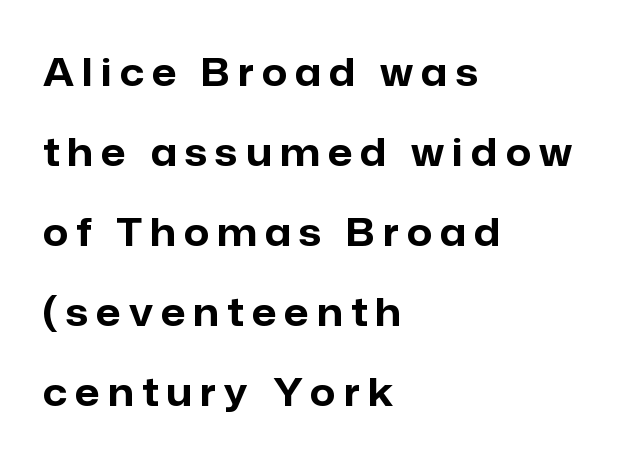
The image shows 39 px bold sans-serif type, upright; set left-aligned, loose line spacing (2.05x), unusually wide letter spacing (+0.21 em), not underlined; low stroke contrast and a medium x-height.
